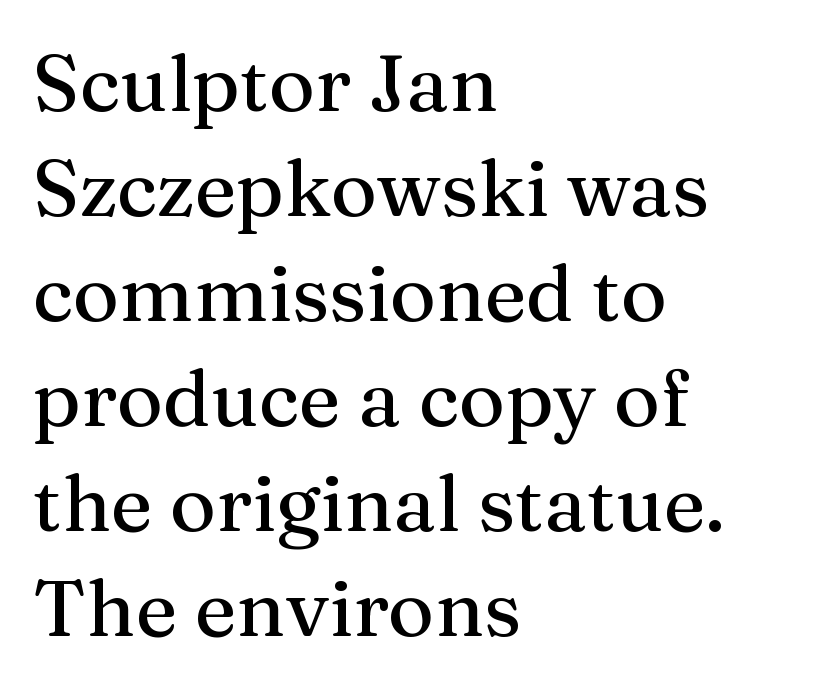
Each word holds together tightly as a unit, with standard inter-letter gaps. Does the lettering tilt? It doesn't — this is upright. Check the space under the baseline: it is left empty. Varying glyph widths throughout — classic text-font behaviour.
